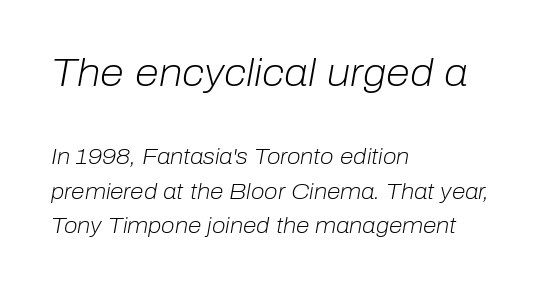
The image shows 39 px light type, italic (leaning right); set left-aligned, normal line spacing (1.58x), normal letter spacing, not underlined; the first (top) block is 1.77x larger; low stroke contrast and a medium x-height.
